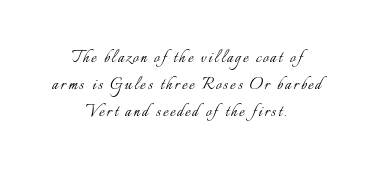
Q: Is the text bold? A: No.
Q: Is the text italic (slanted)? A: Yes.
Q: Is the text underlined? A: No.
Q: How is the paragraph aligned? A: Centered.
Q: Is the spacing between lines tight, normal or loose? A: Normal.
